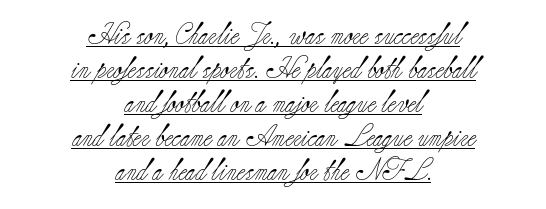
The image shows 22 px text type; set centered, normal line spacing (1.55x), normal letter spacing, underlined.
